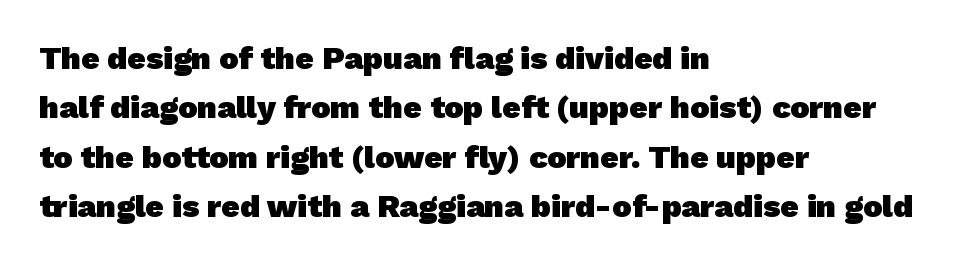
These lines are set flush left with a ragged right edge. Letterform terminals end flat and unadorned throughout the passage. Observe the ordinary spacing: letters are neighbours, not strangers. The passage shown is typed in a proportional face where columns would drift. A clean baseline with only descenders dipping below it. The typesetting leans heavy: a genuine bold.
